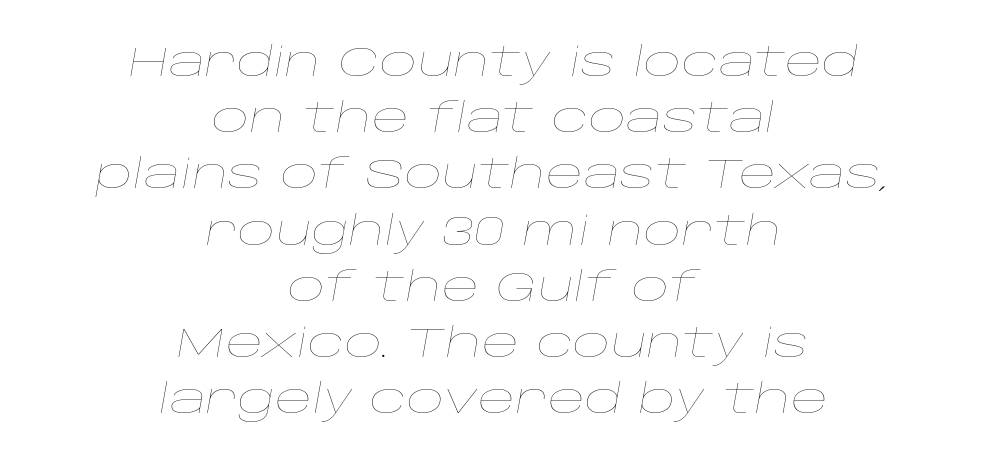
{"italic": "yes", "lean": "right", "slant_degrees": 10, "bold": "no", "weight": "thin", "width": "wide", "stroke_contrast": "low", "x_height": "large", "monospaced": "no", "underline": "no", "align": "center", "line_spacing": "normal", "line_spacing_ratio": 1.37, "letter_spacing": "normal", "letter_spacing_em": 0.0, "glyph_px": 41}
